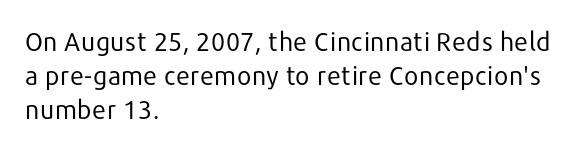
{"italic": "no", "bold": "no", "underline": "no", "align": "left", "line_spacing": "normal", "line_spacing_ratio": 1.3, "letter_spacing": "normal", "letter_spacing_em": 0.0, "glyph_px": 26}
